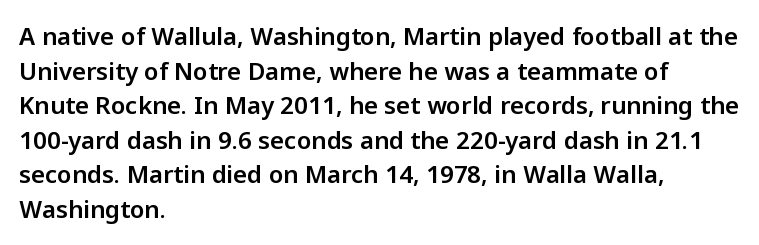
{"italic": "no", "underline": "no", "align": "left", "line_spacing": "normal", "line_spacing_ratio": 1.44, "letter_spacing": "normal", "letter_spacing_em": 0.0, "glyph_px": 24}
